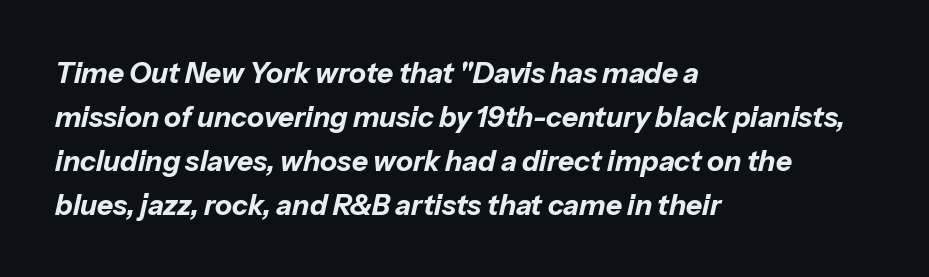
The image shows 28 px bold type, italic (leaning right); set left-aligned, normal line spacing (1.57x), normal letter spacing, not underlined; low stroke contrast and a medium x-height.
